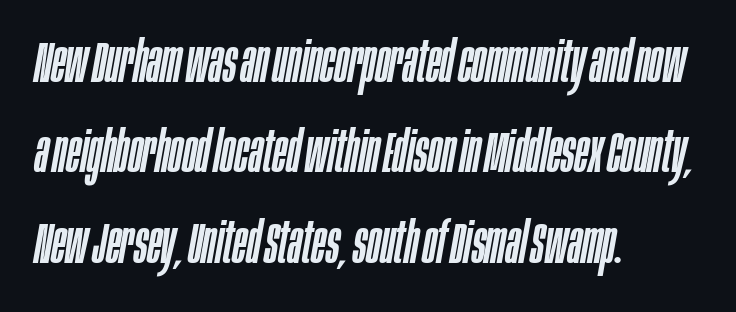
The image shows 58 px condensed type, italic (leaning right); set left-aligned, normal line spacing (1.56x), normal letter spacing, not underlined; low stroke contrast and a large x-height.
